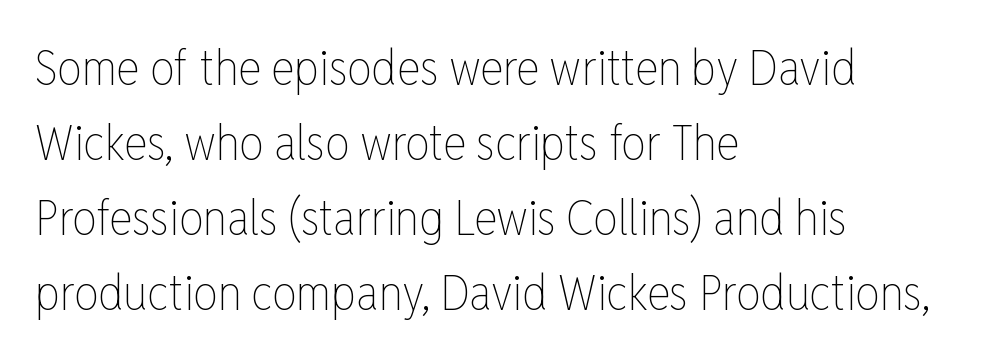
{"italic": "no", "bold": "no", "weight": "thin", "width": "condensed", "stroke_contrast": "low", "x_height": "medium", "monospaced": "no", "underline": "no", "align": "left", "line_spacing": "normal", "line_spacing_ratio": 1.53, "letter_spacing": "normal", "letter_spacing_em": 0.0, "glyph_px": 49}
